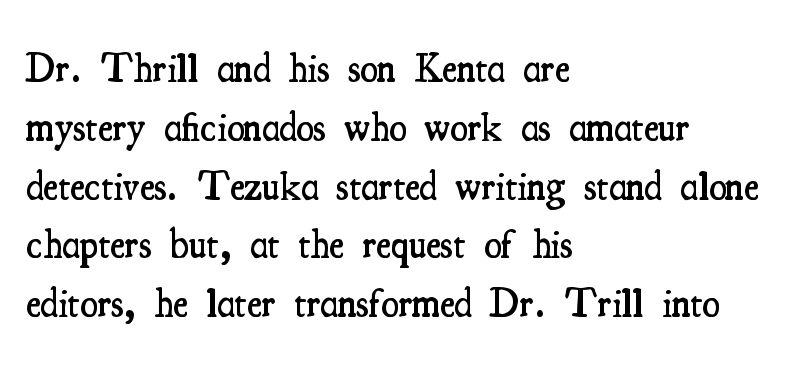
{"serif": "yes", "italic": "no", "bold": "semi", "weight": "semibold", "width": "condensed", "stroke_contrast": "medium", "x_height": "small", "monospaced": "no", "underline": "no", "align": "left", "line_spacing": "normal", "line_spacing_ratio": 1.47, "letter_spacing": "normal", "letter_spacing_em": 0.0, "glyph_px": 40}
